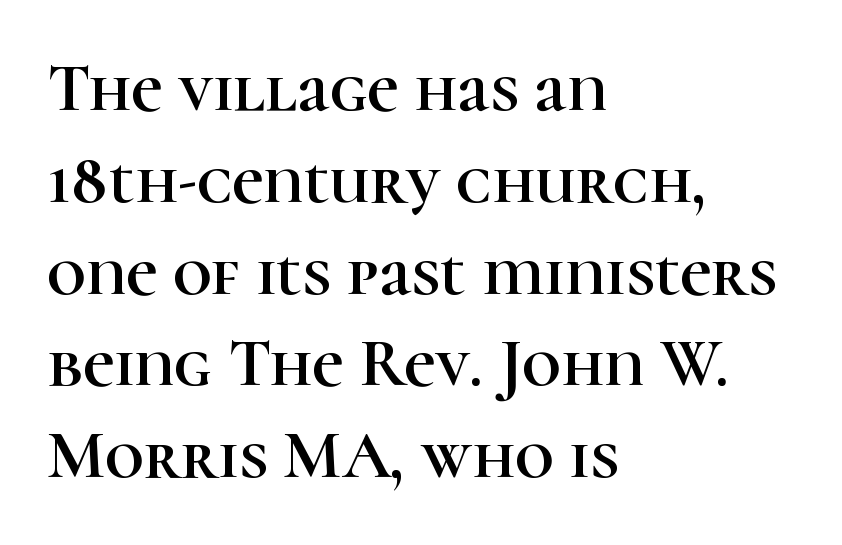
Q: Is the text italic (slanted)? A: No, it is upright.
Q: Is the typeface a serif or a sans-serif typeface? A: Serif.
Q: Is the text underlined? A: No.
Q: How is the paragraph aligned? A: Left-aligned.
Q: Is the spacing between letters normal or unusually wide? A: Normal.
Q: Is the spacing between lines tight, normal or loose? A: Normal.
Q: Width (condensed, normal, or wide)? A: Normal.
Q: Stroke contrast? A: High.
Q: x-height? A: Medium.
Q: Monospaced? A: No.
